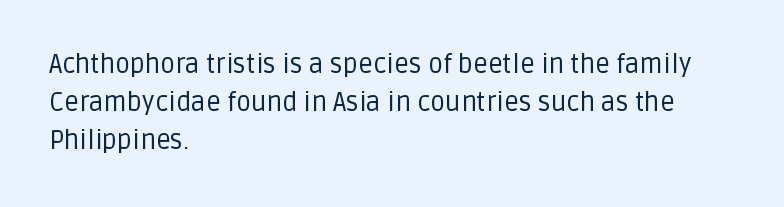
The image shows 26 px text type, upright; set left-aligned, normal line spacing (1.47x), normal letter spacing, not underlined.
